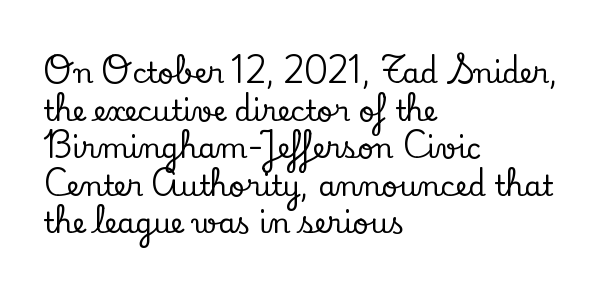
The letters carry serifs — small finishing strokes at the ends of their stems. If you drew a ruler down the left edge, every line would touch it. Decoration check: the copy has no underline. The face used here is rendered with its standard letterfit. Is this a fixed-width face? No — the glyphs have proportional, varying widths. Ascenders rise straight up at ninety degrees.
